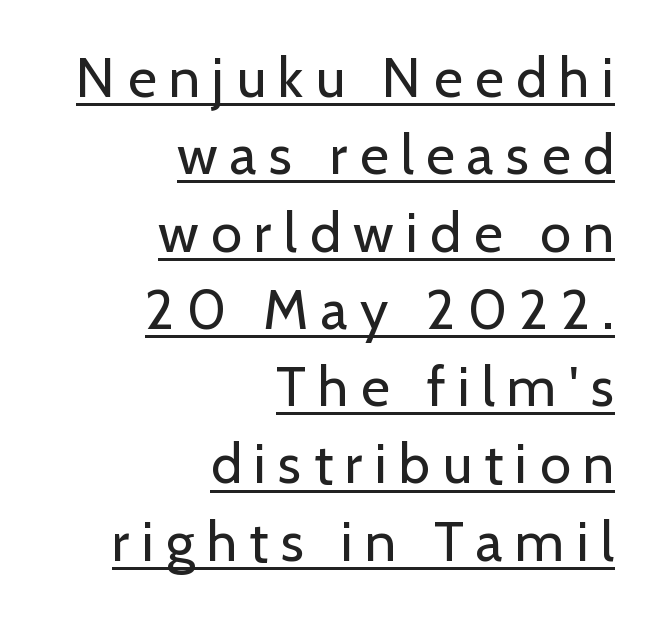
The image shows 56 px regular-weight sans-serif type, upright; set right-aligned, normal line spacing (1.38x), unusually wide letter spacing (+0.22 em), underlined; low stroke contrast and a medium x-height.
